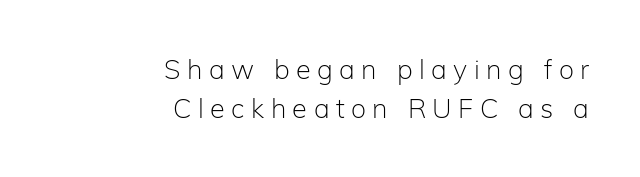
Q: Is the text bold? A: No.
Q: Is the text italic (slanted)? A: No, it is upright.
Q: Is the text underlined? A: No.
Q: How is the paragraph aligned? A: Right-aligned.
Q: Is the spacing between letters normal or unusually wide? A: Unusually wide.
Q: Is the spacing between lines tight, normal or loose? A: Normal.
